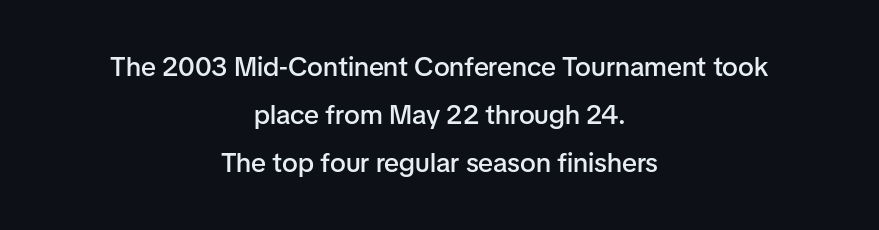
Q: Is the text bold? A: Semi-bold.
Q: Is the text italic (slanted)? A: No, it is upright.
Q: Is the text underlined? A: No.
Q: How is the paragraph aligned? A: Centered.
Q: Is the spacing between letters normal or unusually wide? A: Normal.
